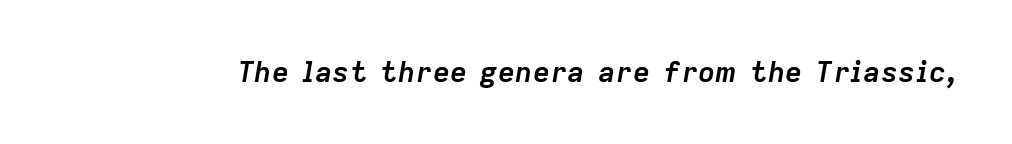
Q: Is the text bold? A: Yes.
Q: Is the text italic (slanted)? A: Yes, it leans right by about 9 degrees.
Q: Is the text underlined? A: No.
Q: Is the spacing between letters normal or unusually wide? A: Normal.
Q: Width (condensed, normal, or wide)? A: Normal.
Q: Stroke contrast? A: Low.
Q: x-height? A: Medium.
Q: Monospaced? A: No.
